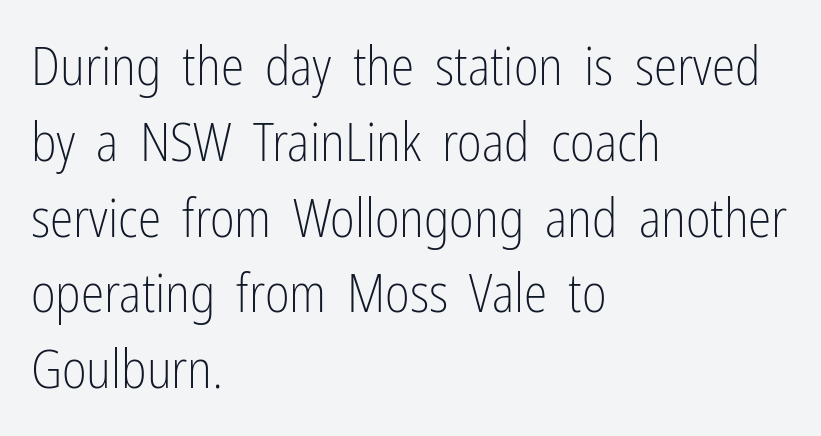
Q: Is the text bold? A: No.
Q: Is the text italic (slanted)? A: No, it is upright.
Q: Is the typeface a serif or a sans-serif typeface? A: Sans-serif.
Q: Is the text underlined? A: No.
Q: How is the paragraph aligned? A: Left-aligned.
Q: Is the spacing between letters normal or unusually wide? A: Normal.
Q: Is the spacing between lines tight, normal or loose? A: Normal.
Q: Width (condensed, normal, or wide)? A: Condensed.
Q: Stroke contrast? A: Low.
Q: x-height? A: Medium.
Q: Monospaced? A: No.
